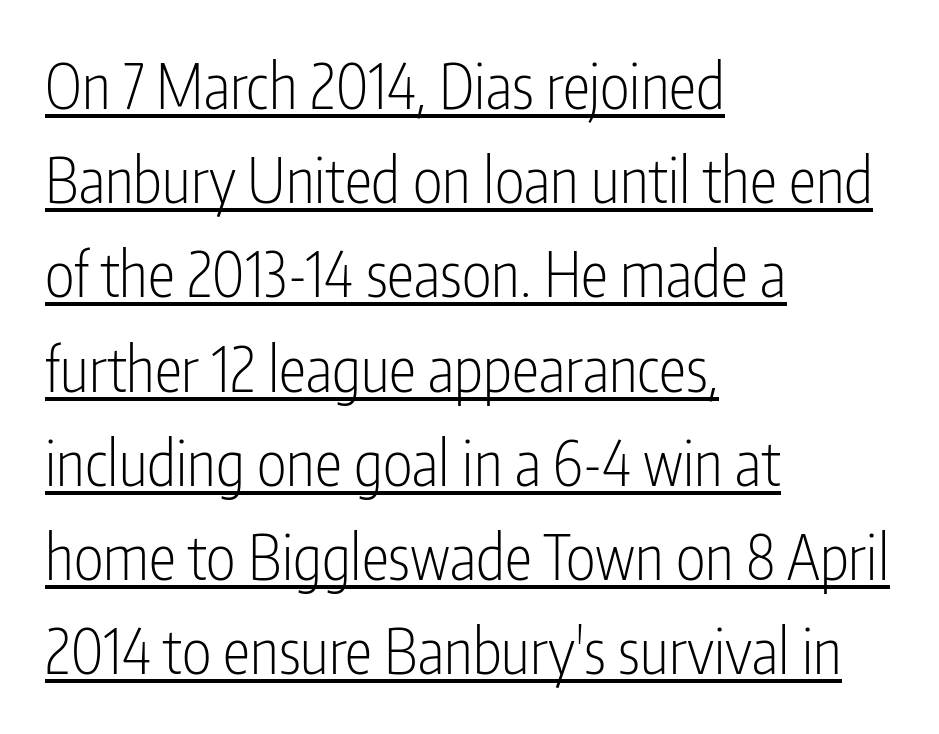
The image shows 62 px light, condensed sans-serif type, upright; set left-aligned, normal line spacing (1.52x), normal letter spacing, underlined; low stroke contrast and a medium x-height.
